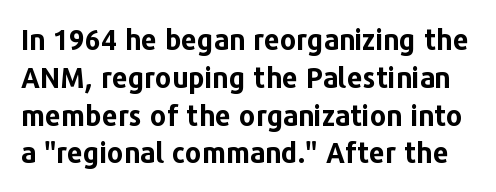
Q: Is the text bold? A: Yes.
Q: Is the text italic (slanted)? A: No, it is upright.
Q: Is the typeface a serif or a sans-serif typeface? A: Sans-serif.
Q: Is the text underlined? A: No.
Q: Is the spacing between letters normal or unusually wide? A: Normal.
Q: Is the spacing between lines tight, normal or loose? A: Normal.
Q: Width (condensed, normal, or wide)? A: Normal.
Q: Stroke contrast? A: Low.
Q: x-height? A: Medium.
Q: Monospaced? A: No.
